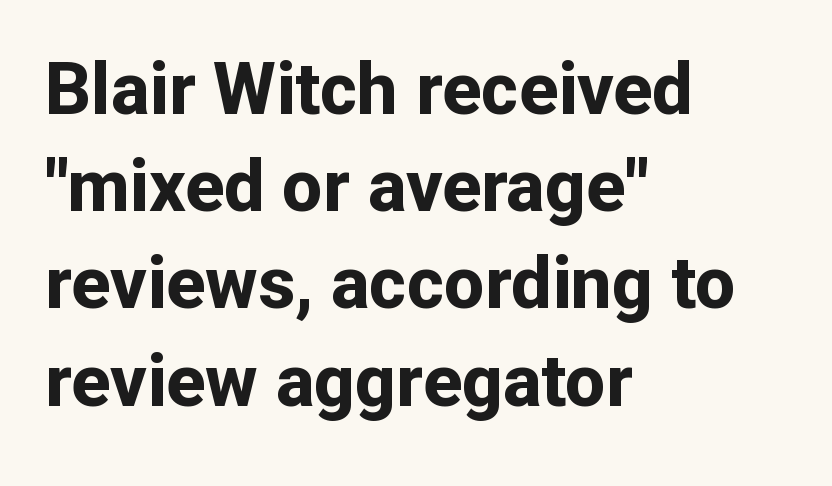
Is this a sans? Yes — the strokes have no serifs. The setting favours the left margin, as ordinary paragraphs usually do. Think of a printed novel: that variable character pitch is what you see here. Notice how thick the strokes are: this is what a full bold looks like. The typography opts for an upright posture over an oblique one. Unmarked baselines from the first word to the last.
